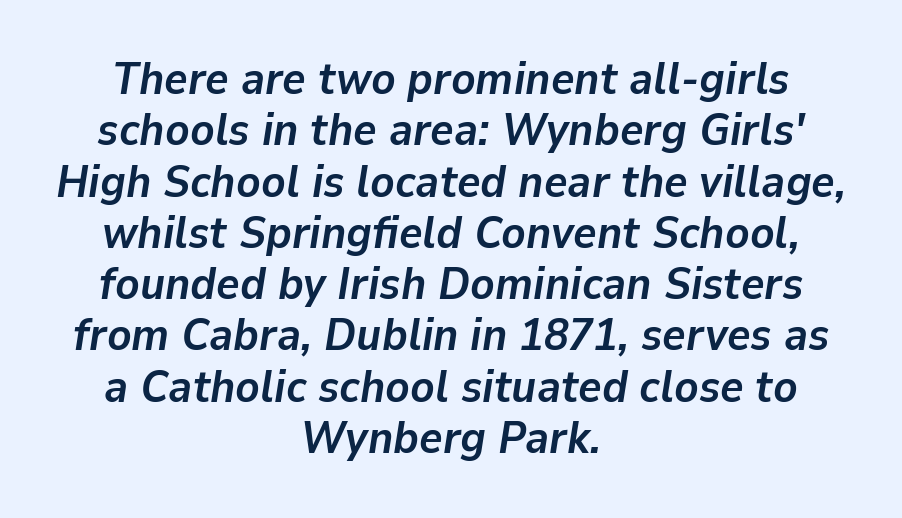
Yep, that's italic — everything's leaning. In terms of weight, the rendering is a true, heavy bold. What's the leading like? Squeezed, with rows nearly overlapping. The zone under the glyphs is completely vacant.
